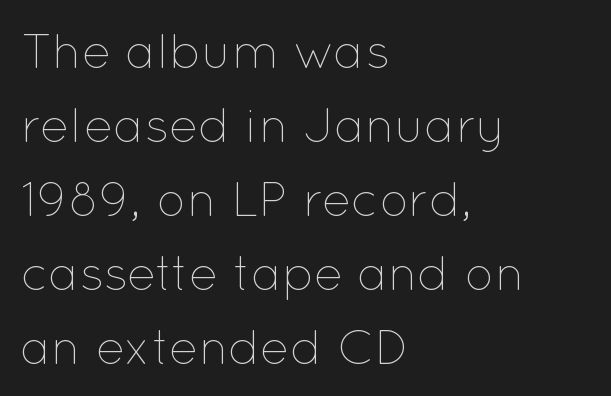
The image shows 49 px thin type, upright; set left-aligned, normal line spacing (1.51x), normal letter spacing, not underlined; low stroke contrast and a medium x-height.
